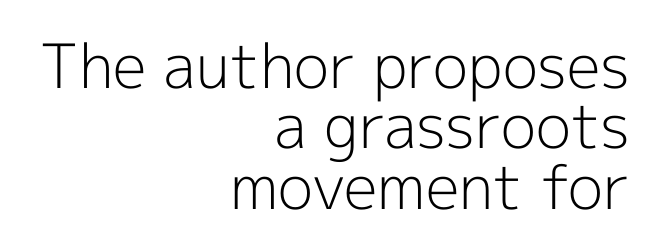
The image shows 61 px light sans-serif type, upright; set right-aligned, tight line spacing (0.99x), normal letter spacing, not underlined; a medium x-height.
